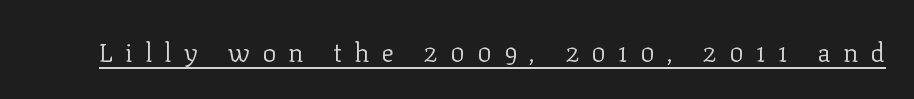
{"italic": "no", "bold": "no", "underline": "yes", "letter_spacing": "wide", "letter_spacing_em": 0.46, "glyph_px": 26}
